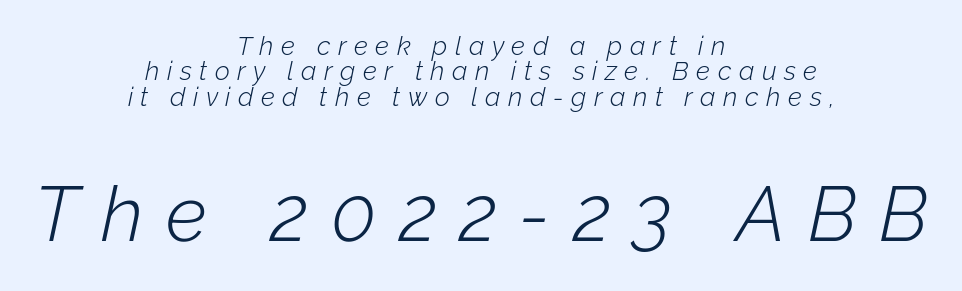
{"italic": "yes", "lean": "right", "slant_degrees": 12, "bold": "no", "weight": "light", "width": "normal", "stroke_contrast": "low", "x_height": "medium", "monospaced": "no", "underline": "no", "align": "center", "line_spacing": "tight", "line_spacing_ratio": 0.98, "letter_spacing": "wide", "letter_spacing_em": 0.29, "larger_block": "second", "size_ratio": 2.96, "glyph_px": 77}
